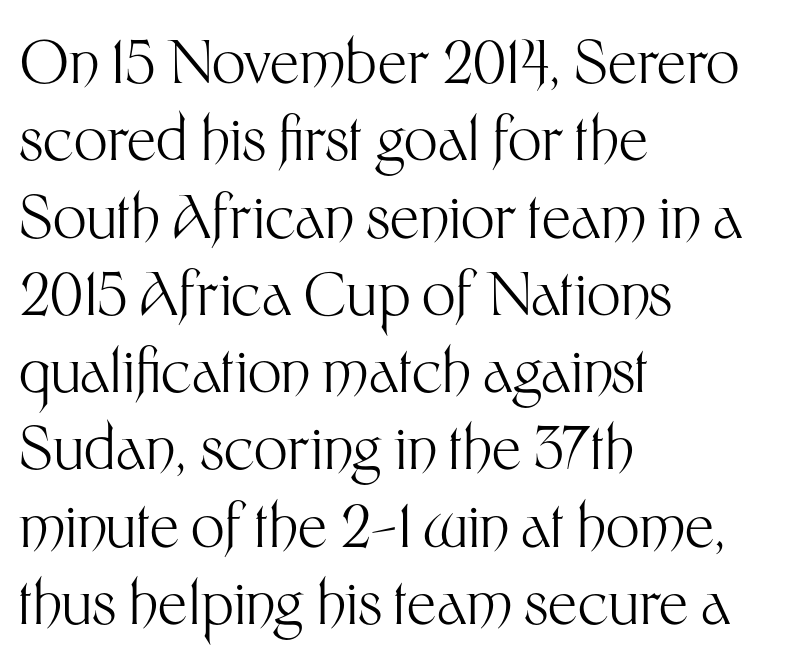
This sample keeps an unexceptional amount of space between lines. No heavy texture on the line: the type isn't bold. If you drew a line through each stem, it would be perfectly vertical. Spacing verdict: proportional, widths tailored to each character.
